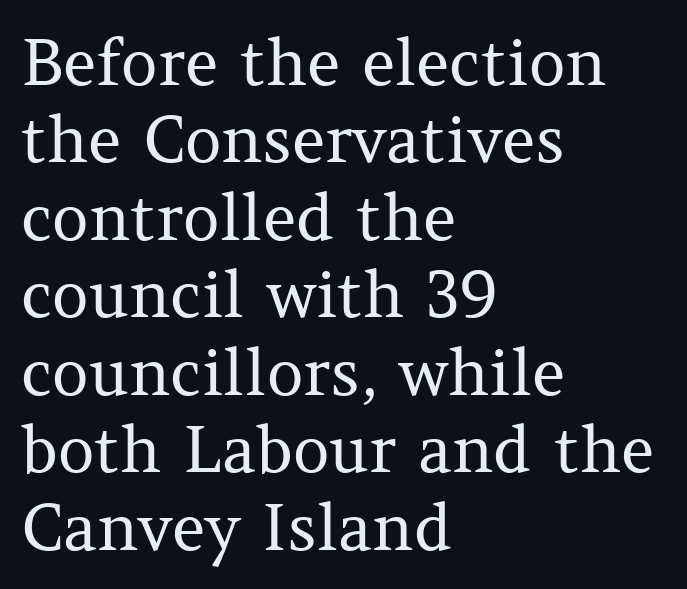
Upright lettering throughout. The letters advance in unequal steps, a hallmark of proportional type. The glyphs are unaccompanied by any horizontal stroke below them. Bold? No — there's no thickening of the strokes. The lines in this sample share a left origin and differ only in where they stop.
